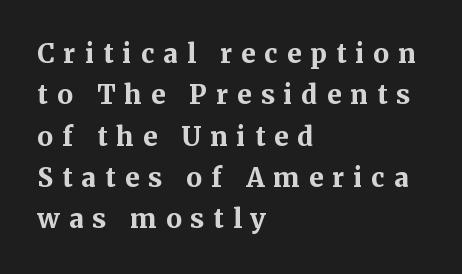
The image shows 26 px bold type, upright; set left-aligned, normal line spacing (1.59x), unusually wide letter spacing (+0.35 em), not underlined.
